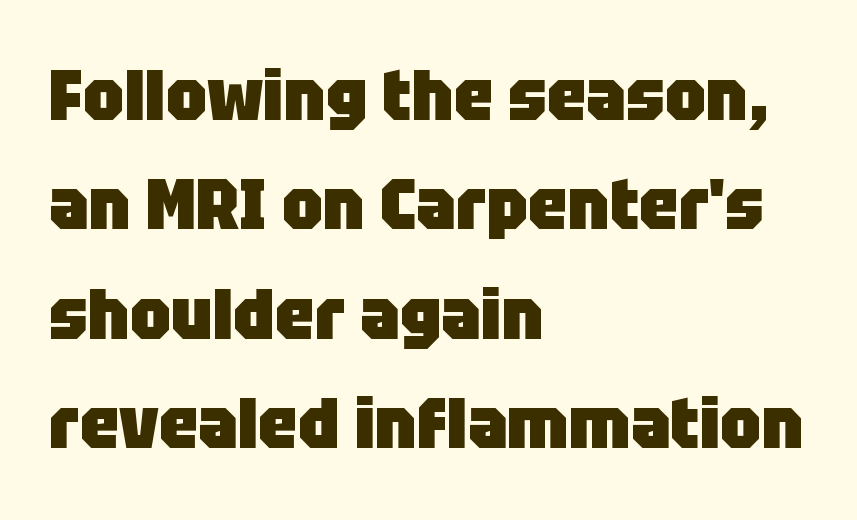
{"serif": "no", "italic": "no", "bold": "yes", "weight": "heavy", "width": "normal", "stroke_contrast": "low", "x_height": "large", "monospaced": "no", "underline": "no", "align": "left", "line_spacing": "normal", "line_spacing_ratio": 1.54, "letter_spacing": "normal", "letter_spacing_em": 0.0, "glyph_px": 71}
